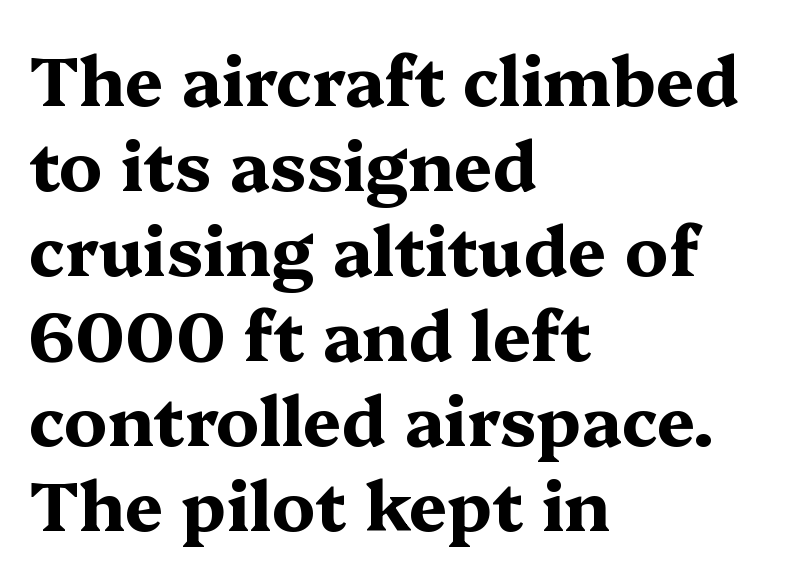
Q: Is the text bold? A: Yes.
Q: Is the text italic (slanted)? A: No, it is upright.
Q: Is the typeface a serif or a sans-serif typeface? A: Serif.
Q: Is the text underlined? A: No.
Q: How is the paragraph aligned? A: Left-aligned.
Q: Is the spacing between letters normal or unusually wide? A: Normal.
Q: Is the spacing between lines tight, normal or loose? A: Normal.
Q: Width (condensed, normal, or wide)? A: Wide.
Q: Stroke contrast? A: Medium.
Q: x-height? A: Medium.
Q: Monospaced? A: No.
